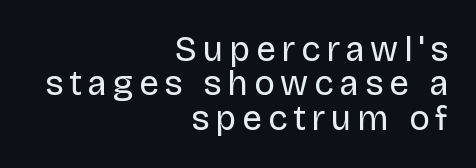
Q: Is the text bold? A: No.
Q: Is the text italic (slanted)? A: No, it is upright.
Q: Is the typeface a serif or a sans-serif typeface? A: Sans-serif.
Q: Is the text underlined? A: No.
Q: How is the paragraph aligned? A: Right-aligned.
Q: Is the spacing between lines tight, normal or loose? A: Tight.
Q: Width (condensed, normal, or wide)? A: Normal.
Q: Stroke contrast? A: Low.
Q: x-height? A: Large.
Q: Monospaced? A: No.
